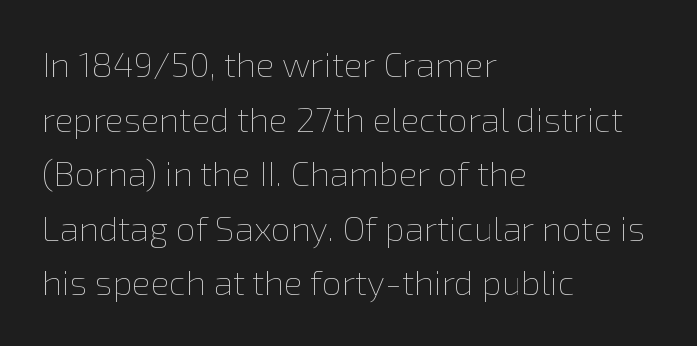
The space between consecutive lines is moderate. Nothing unusual about the tracking: characters are spaced as the font intends. A clean baseline with only descenders dipping below it. Quick note: not italic, upright. Think of a printed novel: that variable character pitch is what you see here.
